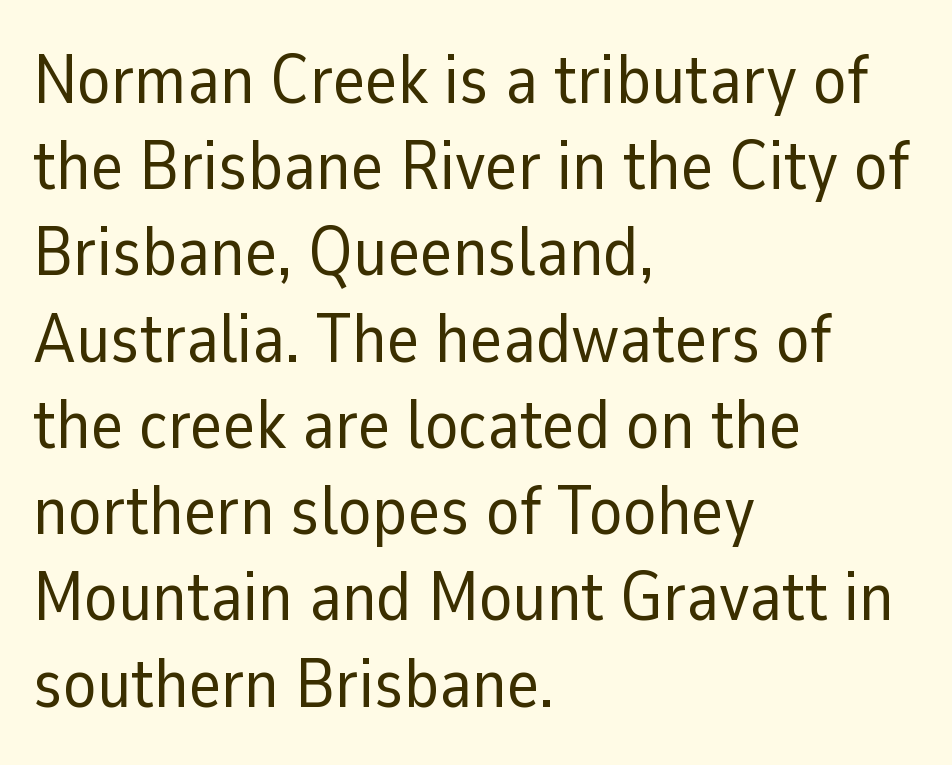
This is not heavy type; no bold has been used. How are the letters spaced? Ordinarily, with no added tracking. The compositor pushed each line to the left boundary. A clean baseline with only descenders dipping below it.
